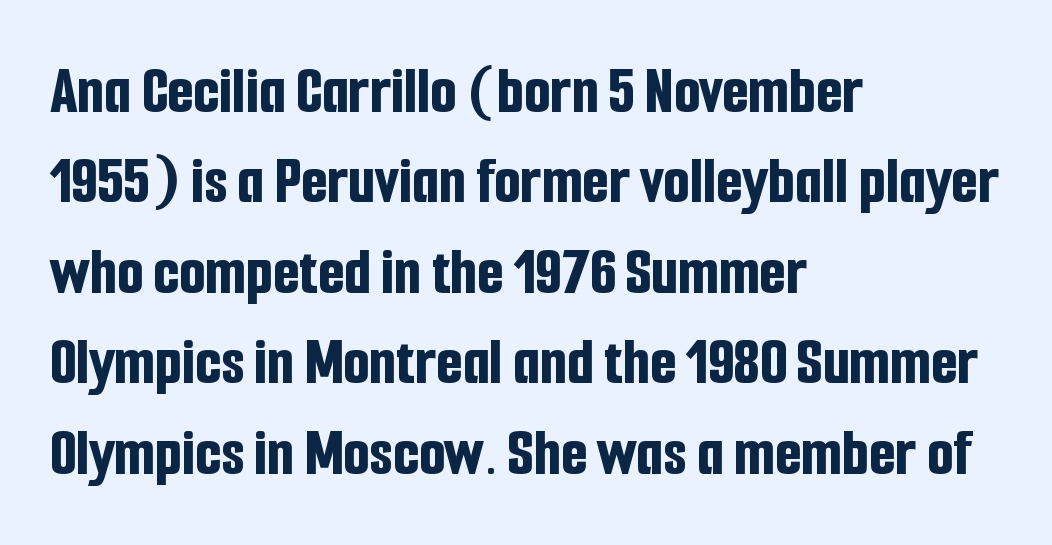
Q: Is the text bold? A: Yes.
Q: Is the text italic (slanted)? A: No, it is upright.
Q: Is the typeface a serif or a sans-serif typeface? A: Sans-serif.
Q: Is the text underlined? A: No.
Q: How is the paragraph aligned? A: Left-aligned.
Q: Is the spacing between letters normal or unusually wide? A: Normal.
Q: Is the spacing between lines tight, normal or loose? A: Normal.
Q: Width (condensed, normal, or wide)? A: Condensed.
Q: Stroke contrast? A: Low.
Q: x-height? A: Medium.
Q: Monospaced? A: No.
